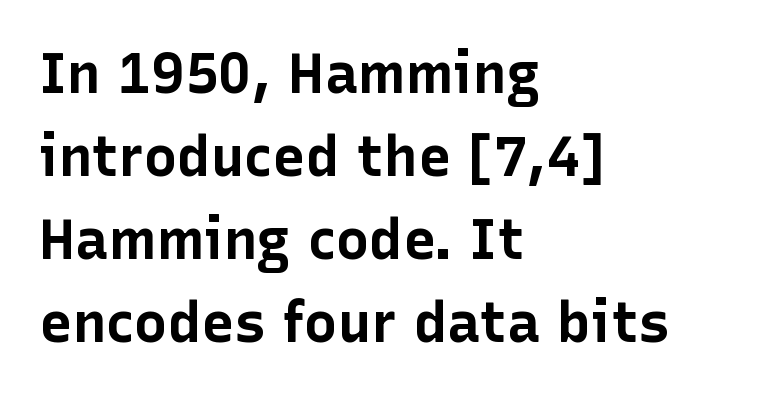
{"serif": "no", "italic": "no", "bold": "yes", "weight": "bold", "width": "normal", "stroke_contrast": "low", "x_height": "medium", "monospaced": "no", "underline": "no", "align": "left", "line_spacing": "normal", "line_spacing_ratio": 1.48, "letter_spacing": "normal", "letter_spacing_em": 0.0, "glyph_px": 56}
